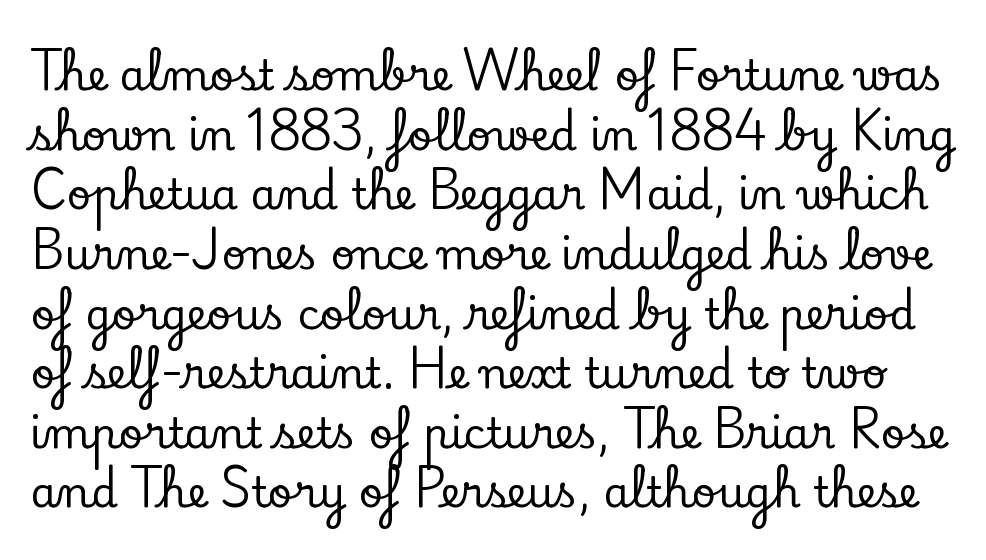
{"italic": "no", "width": "normal", "stroke_contrast": "low", "x_height": "small", "monospaced": "no", "underline": "no", "line_spacing": "normal", "line_spacing_ratio": 1.42, "letter_spacing": "normal", "letter_spacing_em": 0.0, "glyph_px": 42}
